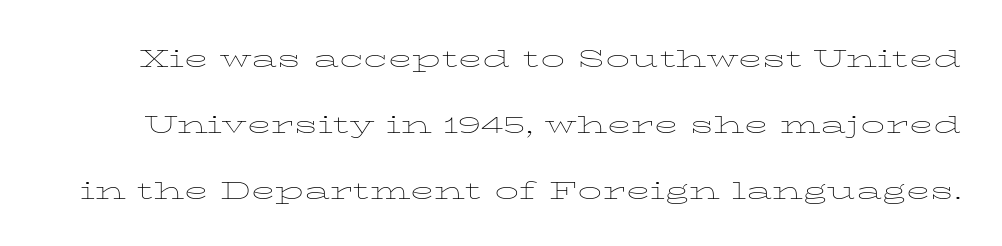
{"italic": "no", "bold": "no", "weight": "thin", "width": "wide", "stroke_contrast": "low", "x_height": "medium", "monospaced": "no", "underline": "no", "line_spacing": "loose", "line_spacing_ratio": 2.07, "letter_spacing": "normal", "letter_spacing_em": 0.0, "glyph_px": 32}
